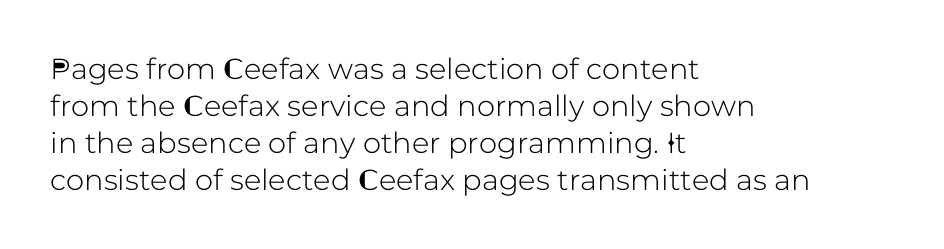
Has an underline been added? It has not. Is the letter spacing exaggerated? No — it looks like the ordinary default. Is this a fixed-width face? No — the glyphs have proportional, varying widths. It's the straight-up-and-down kind of type. Horizontally, the lines are justified to the leading edge only.
